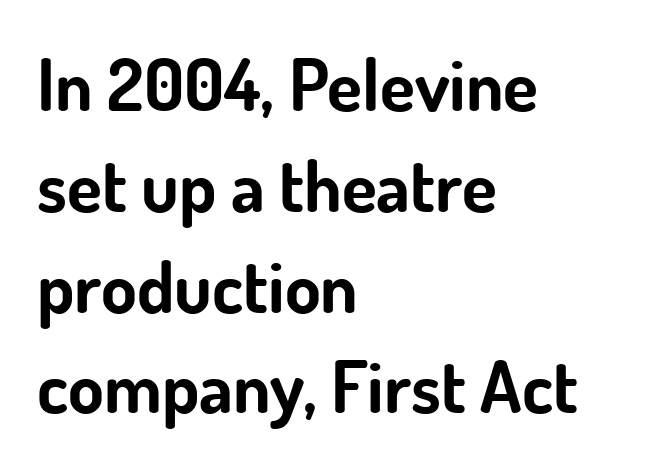
{"serif": "no", "italic": "no", "bold": "yes", "weight": "bold", "width": "normal", "stroke_contrast": "low", "x_height": "small", "monospaced": "no", "underline": "no", "align": "left", "line_spacing": "normal", "line_spacing_ratio": 1.4, "letter_spacing": "normal", "letter_spacing_em": 0.0, "glyph_px": 72}
